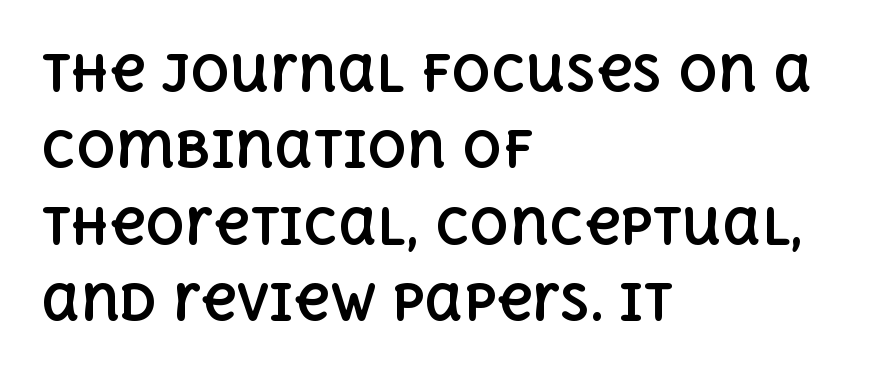
{"italic": "no", "bold": "yes", "weight": "bold", "width": "normal", "x_height": "large", "monospaced": "no", "underline": "no", "align": "left", "line_spacing": "normal", "line_spacing_ratio": 1.56, "letter_spacing": "normal", "letter_spacing_em": 0.0, "glyph_px": 49}
